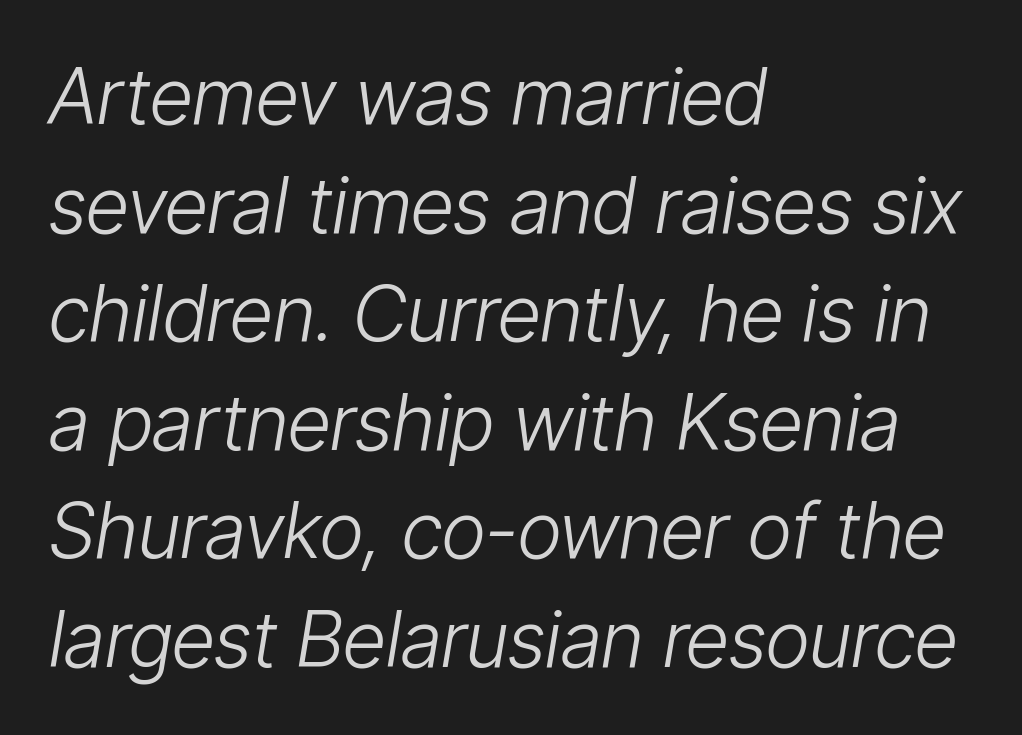
Vertical spacing — default. Casual observation: everything's shoved over to the left. Spacing verdict: proportional, widths tailored to each character. Words float on clear page, feet unadorned.
